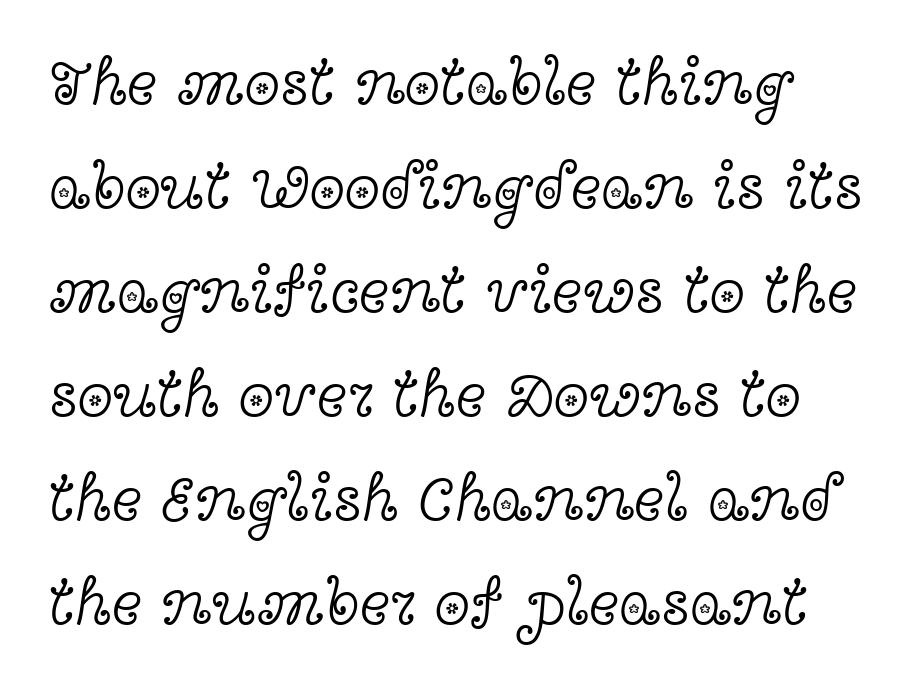
{"serif": "yes", "bold": "no", "weight": "light", "width": "wide", "x_height": "medium", "monospaced": "no", "underline": "no", "line_spacing": "normal", "line_spacing_ratio": 1.6, "letter_spacing": "normal", "letter_spacing_em": 0.0, "glyph_px": 65}
